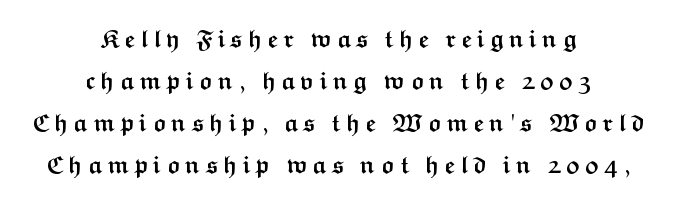
{"italic": "no", "bold": "yes", "underline": "no", "align": "center", "line_spacing_ratio": 1.75, "letter_spacing": "wide", "letter_spacing_em": 0.2, "glyph_px": 24}
